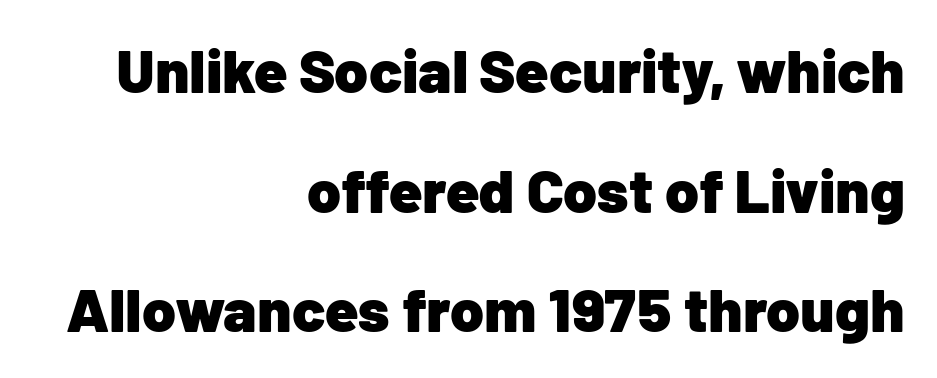
{"serif": "no", "italic": "no", "bold": "yes", "weight": "heavy", "width": "normal", "stroke_contrast": "low", "x_height": "medium", "monospaced": "no", "underline": "no", "align": "right", "line_spacing": "loose", "line_spacing_ratio": 1.96, "letter_spacing": "normal", "letter_spacing_em": 0.0, "glyph_px": 61}
